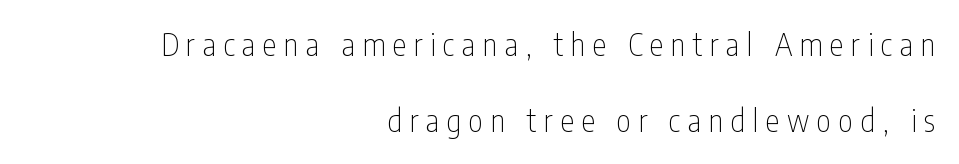
{"serif": "no", "italic": "no", "bold": "no", "weight": "thin", "width": "condensed", "stroke_contrast": "low", "x_height": "medium", "monospaced": "no", "underline": "no", "align": "right", "line_spacing": "loose", "line_spacing_ratio": 2.46, "letter_spacing": "wide", "letter_spacing_em": 0.25, "glyph_px": 31}
